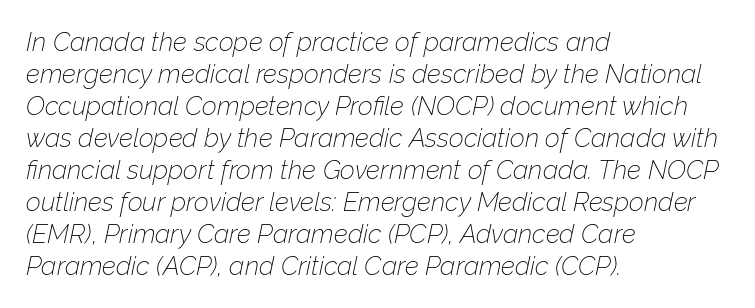
{"italic": "yes", "lean": "right", "slant_degrees": 12, "bold": "no", "underline": "no", "align": "left", "line_spacing_ratio": 1.23, "letter_spacing": "normal", "letter_spacing_em": 0.0, "glyph_px": 26}
